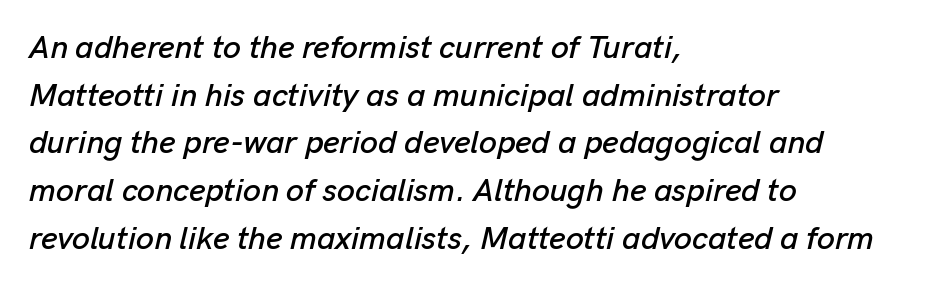
The image shows 32 px text type, italic (leaning right); set left-aligned, normal line spacing (1.49x), normal letter spacing, not underlined; low stroke contrast and a medium x-height.
